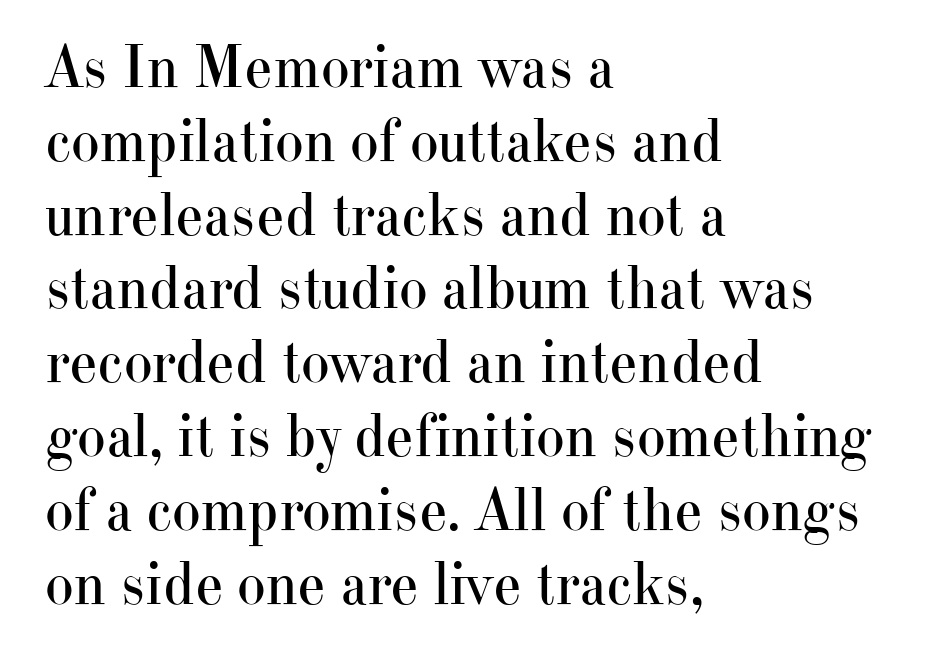
{"serif": "yes", "italic": "no", "bold": "no", "weight": "regular", "width": "normal", "stroke_contrast": "high", "x_height": "small", "monospaced": "no", "underline": "no", "align": "left", "line_spacing_ratio": 1.21, "letter_spacing": "normal", "letter_spacing_em": 0.0, "glyph_px": 61}
